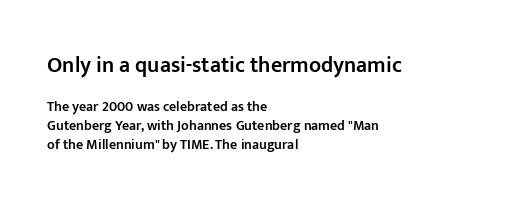
The image shows 22 px text type, upright; set left-aligned, normal line spacing (1.37x), normal letter spacing, not underlined; the first (top) block is 1.57x larger.
